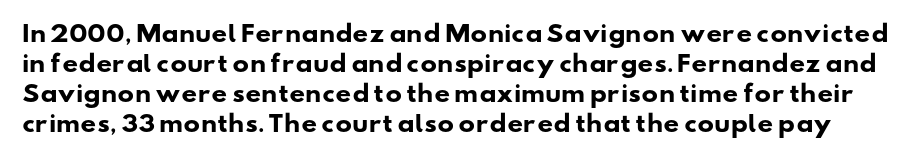
{"bold": "yes", "underline": "no", "line_spacing": "normal", "line_spacing_ratio": 1.37, "letter_spacing": "normal", "letter_spacing_em": 0.0, "glyph_px": 22}
